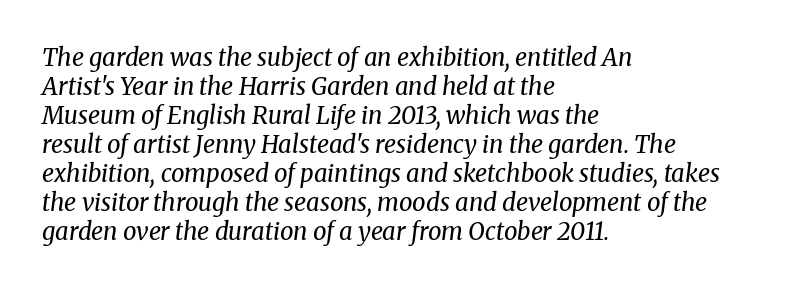
The specimen omits any rule beneath the text block's lines. The typesetter chose a ragged-right arrangement here. Every character sits at an angle, as italics do. Standard letterfit; no display-style spreading of the glyphs. No chunkiness to these letters — they're not bold.
